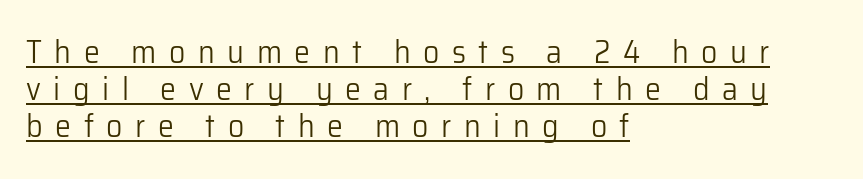
To sum up the face: it is a sans, with no serifs. Underlining? Definitely there. The paragraph has a hard left edge and a soft right edge. The cut favours lightness, reaching ordinary text weight at its darkest. Characters remain perfectly vertical along every line. The rendering inserts visible extra space after every character.
